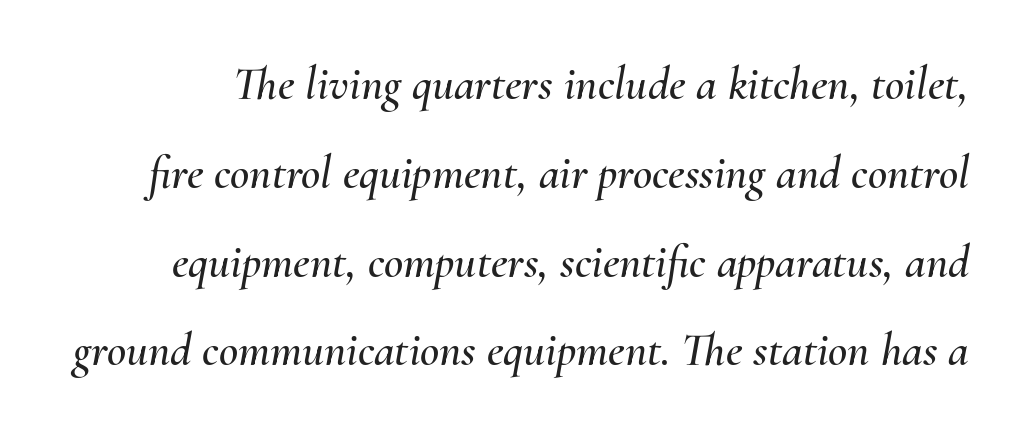
Honestly, the letter spacing is just normal — you wouldn't notice it. Think of a printed novel: that variable character pitch is what you see here. These lines were composed using italics. The gap between lines stays unmarked.
